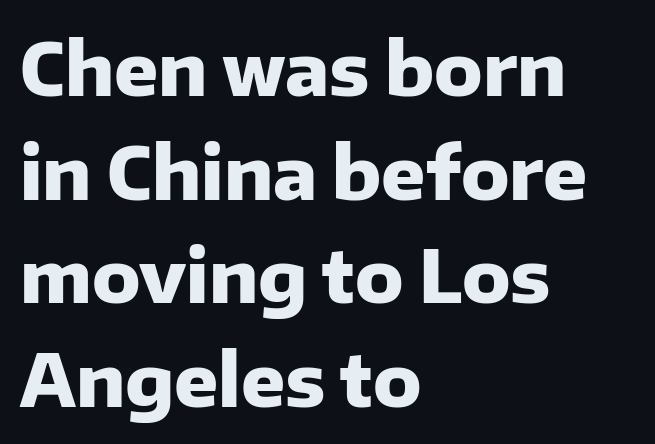
Q: Is the text bold? A: Yes.
Q: Is the text italic (slanted)? A: No, it is upright.
Q: Is the typeface a serif or a sans-serif typeface? A: Sans-serif.
Q: Is the text underlined? A: No.
Q: How is the paragraph aligned? A: Left-aligned.
Q: Is the spacing between letters normal or unusually wide? A: Normal.
Q: Is the spacing between lines tight, normal or loose? A: Normal.
Q: Width (condensed, normal, or wide)? A: Normal.
Q: Stroke contrast? A: Low.
Q: x-height? A: Medium.
Q: Monospaced? A: No.
